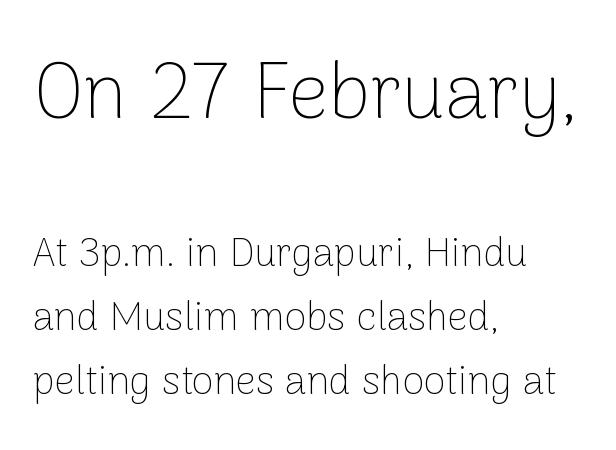
The image shows 79 px thin sans-serif type, upright; set left-aligned, normal line spacing (1.6x), normal letter spacing, not underlined; the first (top) block is 1.98x larger; low stroke contrast and a medium x-height.
